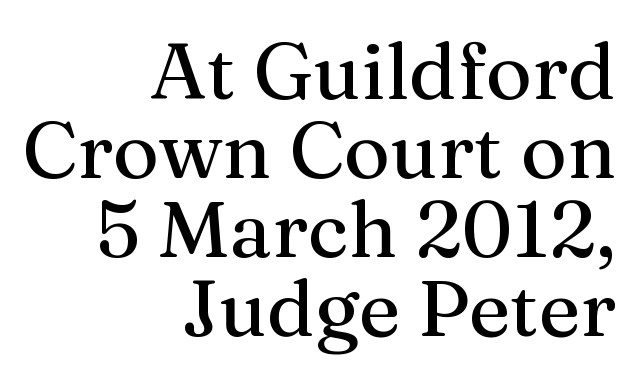
I'd call this a serif setting — the letters wear small feet. Upright lettering throughout. Typeset ragged left — the right edge is the straight one. Observe the ordinary spacing: letters are neighbours, not strangers.
